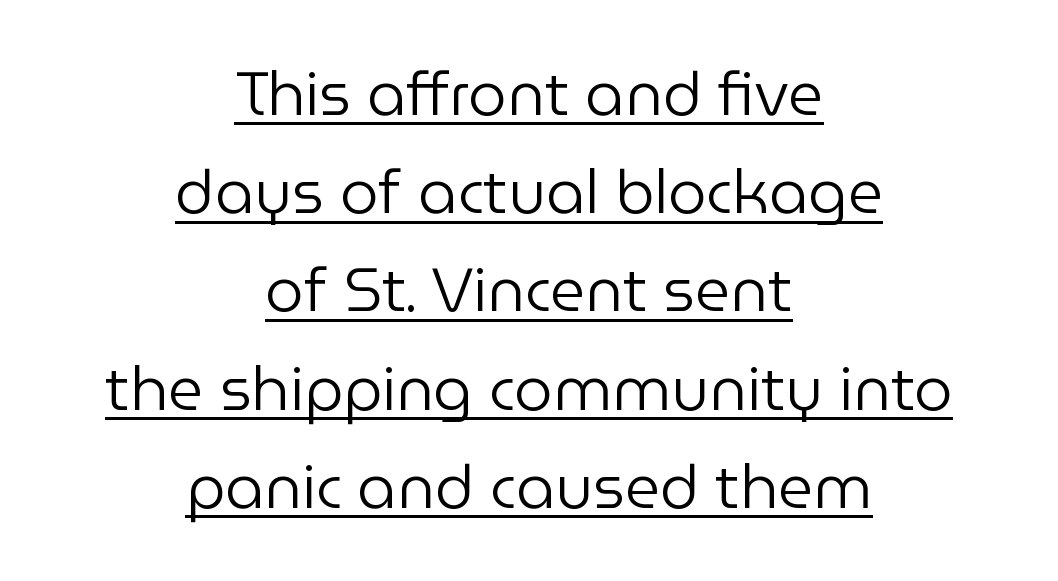
{"serif": "no", "italic": "no", "bold": "no", "weight": "regular", "width": "normal", "stroke_contrast": "low", "x_height": "medium", "monospaced": "no", "underline": "yes", "align": "center", "line_spacing": "normal", "line_spacing_ratio": 1.61, "letter_spacing": "normal", "letter_spacing_em": 0.0, "glyph_px": 61}
